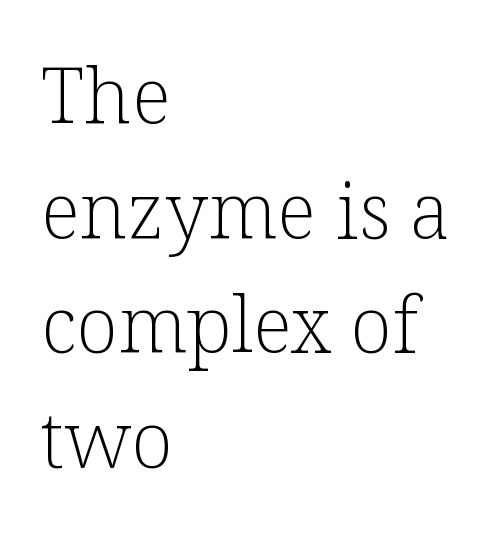
The image shows 77 px light serif type, upright; set left-aligned, normal line spacing (1.49x), normal letter spacing, not underlined; low stroke contrast and a medium x-height.
